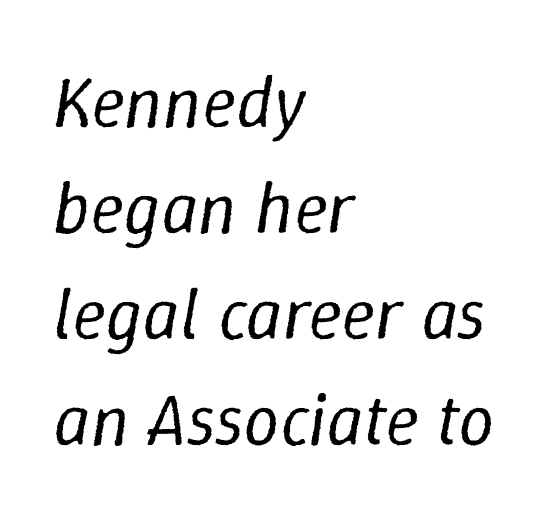
Q: Is the text bold? A: No.
Q: Is the text italic (slanted)? A: Yes, it leans right by about 9 degrees.
Q: Is the text underlined? A: No.
Q: How is the paragraph aligned? A: Left-aligned.
Q: Is the spacing between letters normal or unusually wide? A: Normal.
Q: Is the spacing between lines tight, normal or loose? A: Normal.
Q: Width (condensed, normal, or wide)? A: Normal.
Q: Stroke contrast? A: Low.
Q: x-height? A: Medium.
Q: Monospaced? A: No.
